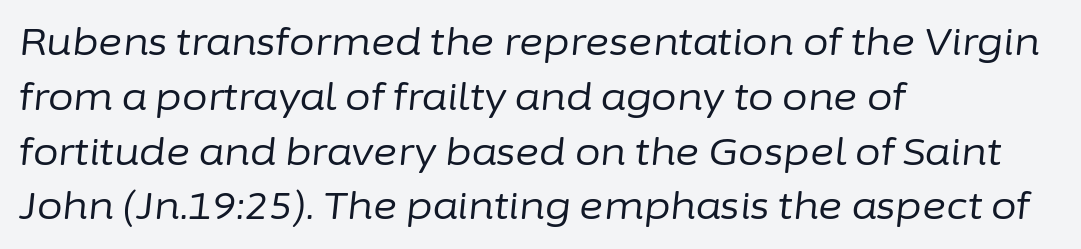
{"italic": "yes", "lean": "right", "slant_degrees": 6, "bold": "no", "weight": "regular", "width": "normal", "stroke_contrast": "low", "x_height": "medium", "monospaced": "no", "underline": "no", "align": "left", "line_spacing": "normal", "line_spacing_ratio": 1.48, "letter_spacing": "normal", "letter_spacing_em": 0.0, "glyph_px": 37}
